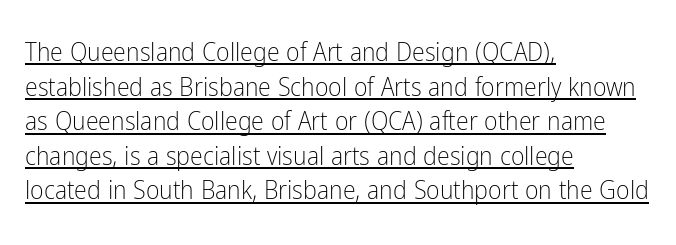
The image shows 26 px text type, upright; set left-aligned, normal line spacing (1.33x), normal letter spacing, underlined.
